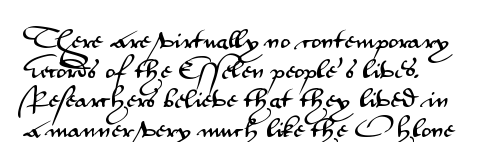
Q: Is the text italic (slanted)? A: Yes.
Q: Is the text underlined? A: No.
Q: How is the paragraph aligned? A: Left-aligned.
Q: Is the spacing between letters normal or unusually wide? A: Normal.
Q: Is the spacing between lines tight, normal or loose? A: Normal.
